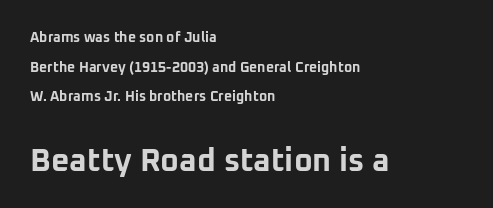
Which margin do the lines hug? The left one — the right edge is uneven. The type sits square on the baseline with zero lean. This is heavy type, rendered in bold. Tracking here is standard; glyphs follow each other at the usual distance. The letters advance in unequal steps, a hallmark of proportional type. The type family on display is of the sans-serif kind.
